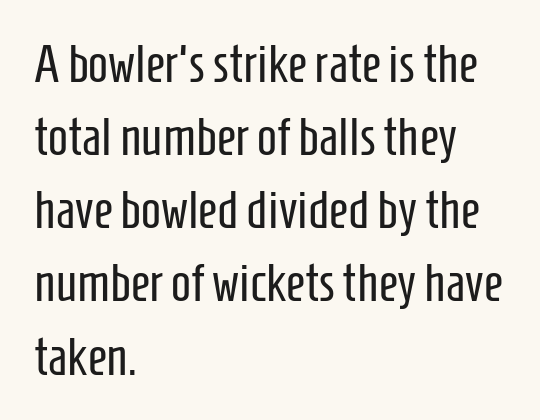
{"serif": "no", "italic": "no", "bold": "no", "weight": "regular", "width": "condensed", "stroke_contrast": "low", "x_height": "medium", "monospaced": "no", "underline": "no", "align": "left", "line_spacing": "normal", "line_spacing_ratio": 1.38, "letter_spacing": "normal", "letter_spacing_em": 0.0, "glyph_px": 53}
